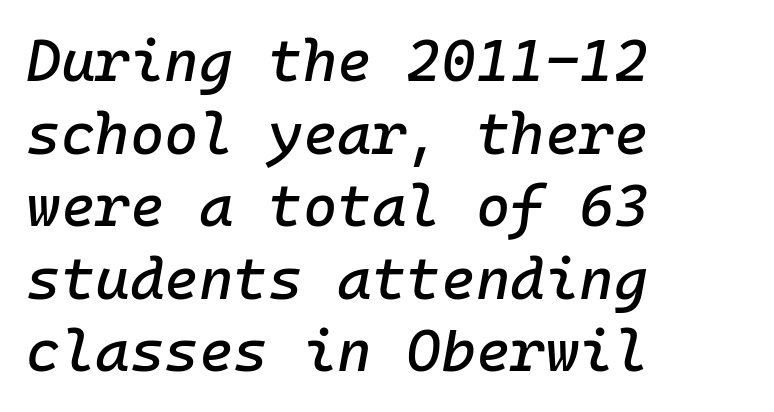
The image shows 59 px text type, italic (leaning right), monospaced; set left-aligned, line spacing 1.23x, normal letter spacing, not underlined; low stroke contrast and a medium x-height.
